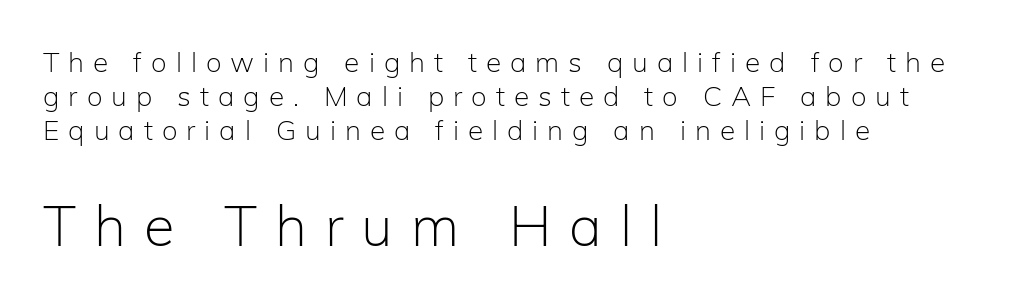
{"serif": "no", "italic": "no", "bold": "no", "weight": "light", "width": "normal", "stroke_contrast": "low", "x_height": "medium", "monospaced": "no", "underline": "no", "align": "left", "line_spacing_ratio": 1.21, "letter_spacing": "wide", "letter_spacing_em": 0.32, "larger_block": "second", "size_ratio": 2.0, "glyph_px": 56}
